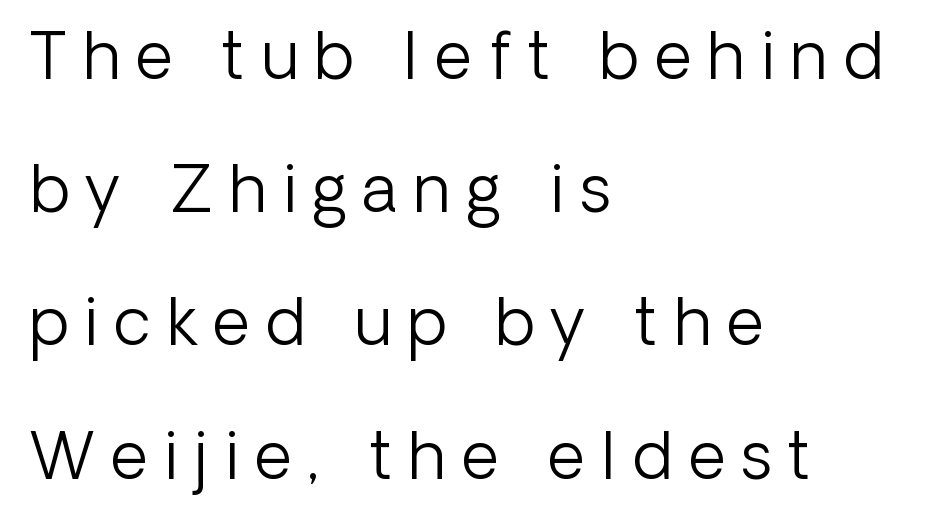
Caption: expanded tracking, letters set apart. One glance says open: line gaps are wider than usual. Where is the straight margin? On the left. The letters look calm and open, with moderate or lighter stems. No word sits above an underline.
